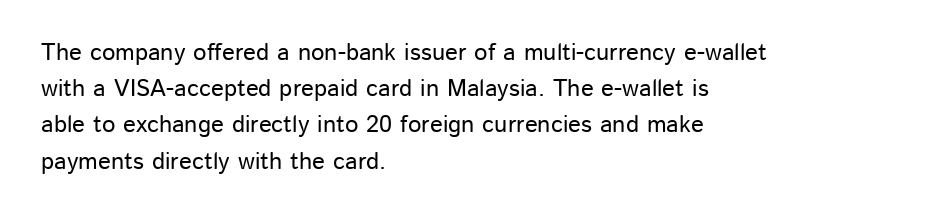
Q: Is the text italic (slanted)? A: No, it is upright.
Q: Is the text underlined? A: No.
Q: How is the paragraph aligned? A: Left-aligned.
Q: Is the spacing between letters normal or unusually wide? A: Normal.
Q: Is the spacing between lines tight, normal or loose? A: Normal.
